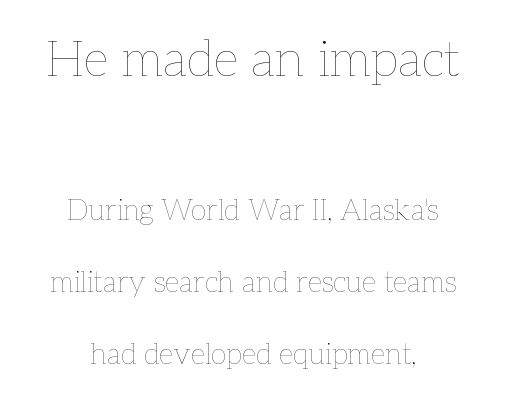
{"italic": "no", "bold": "no", "weight": "thin", "width": "normal", "stroke_contrast": "low", "x_height": "medium", "monospaced": "no", "underline": "no", "align": "center", "line_spacing": "loose", "line_spacing_ratio": 2.47, "letter_spacing": "normal", "letter_spacing_em": 0.0, "larger_block": "first", "size_ratio": 1.72, "glyph_px": 50}
